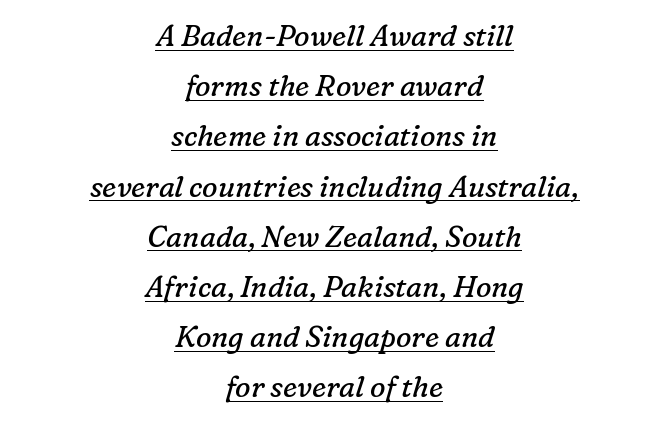
The image shows 29 px regular-weight serif type, italic (leaning right); set centered, line spacing 1.73x, normal letter spacing, underlined; low stroke contrast and a medium x-height.
